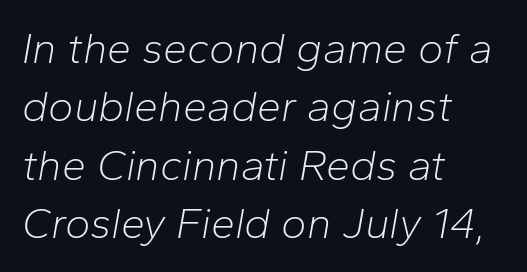
Just letters on the line, the space beneath them empty. How are the letters spaced? Ordinarily, with no added tracking. Reading down the column, the eye jumps a familiar distance to each next line. Alignment: flush left.
